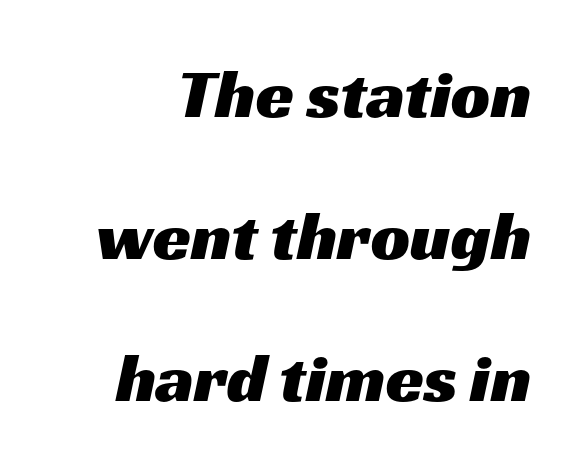
{"serif": "no", "width": "wide", "stroke_contrast": "medium", "x_height": "medium", "monospaced": "no", "underline": "no", "line_spacing": "loose", "line_spacing_ratio": 2.06, "letter_spacing": "normal", "letter_spacing_em": 0.0, "glyph_px": 69}
